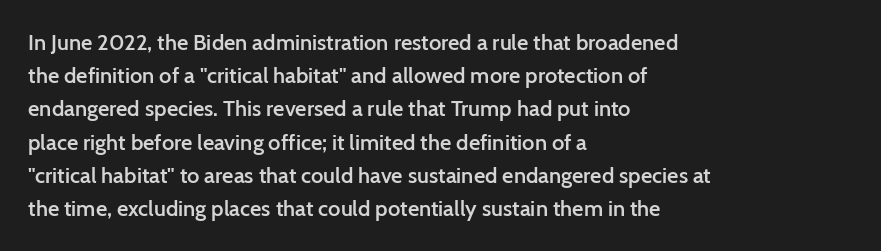
The words here are not underlined. Each new line begins a customary step beneath the previous one. These lines were composed using upright roman letters. In CSS terms this would be text-align: left. Compared with typical body copy, the letter spacing here is the same. This is the in-between weight designers call semibold or demi.
